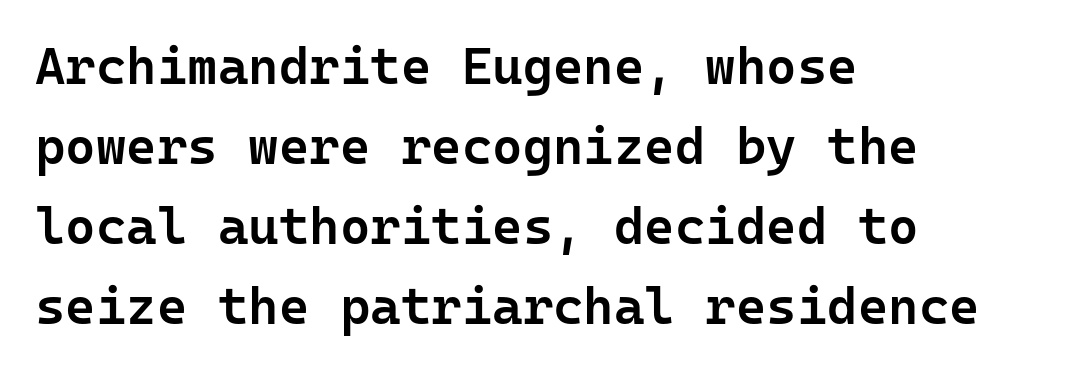
Look at the bottom of the vertical strokes: they stop flat, with no serifs. This sample is left-justified, so line endings fall wherever the words run out. Nope, not italic — everything's standing straight. The passage shown is not underscored anywhere. Here the glyphs are tracked normally, forming tight word shapes. The characters look somewhat weighty, a semibold short of true bold.
